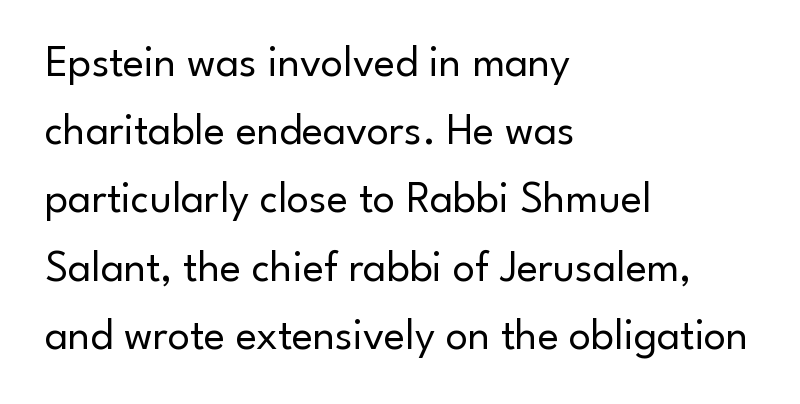
Q: Is the text bold? A: No.
Q: Is the text italic (slanted)? A: No, it is upright.
Q: Is the typeface a serif or a sans-serif typeface? A: Sans-serif.
Q: Is the text underlined? A: No.
Q: How is the paragraph aligned? A: Left-aligned.
Q: Is the spacing between letters normal or unusually wide? A: Normal.
Q: Is the spacing between lines tight, normal or loose? A: Normal.
Q: Width (condensed, normal, or wide)? A: Normal.
Q: Stroke contrast? A: Low.
Q: x-height? A: Small.
Q: Monospaced? A: No.
